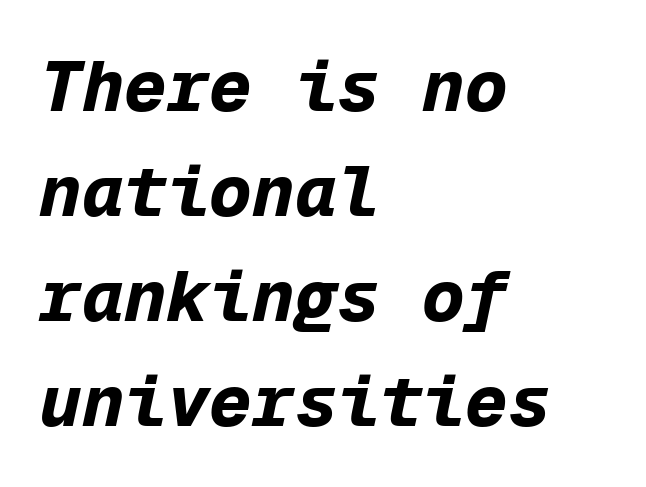
{"italic": "yes", "lean": "right", "slant_degrees": 12, "bold": "yes", "weight": "bold", "width": "normal", "stroke_contrast": "low", "x_height": "medium", "monospaced": "yes", "underline": "no", "align": "left", "line_spacing": "normal", "line_spacing_ratio": 1.48, "letter_spacing": "normal", "letter_spacing_em": 0.0, "glyph_px": 71}
